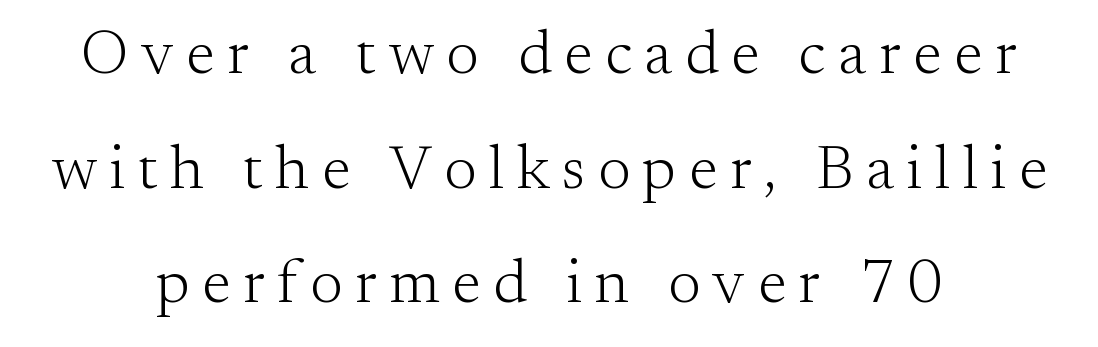
The weight would be labelled regular, book, light, or lighter still. Is this a fixed-width face? No — the glyphs have proportional, varying widths. Posture: upright roman. Letters rest on an invisible, unmarked baseline. The line texture is sparse and dotted thanks to wide tracking.
